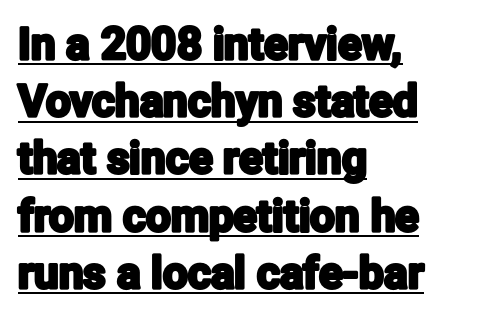
The image shows 44 px condensed sans-serif type, upright; set left-aligned, normal line spacing (1.3x), normal letter spacing, underlined; low stroke contrast and a medium x-height.
